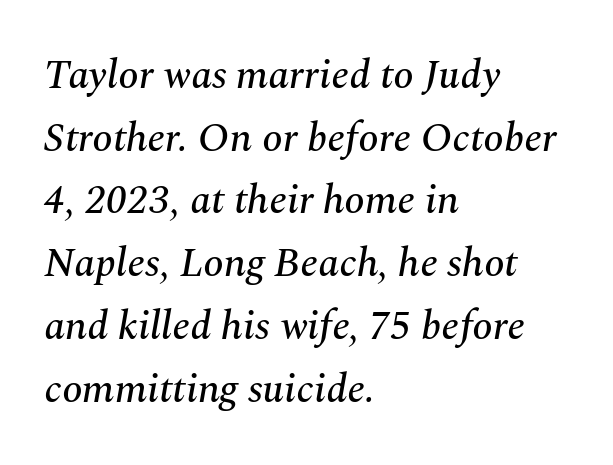
The image shows 41 px serif type, italic (leaning right); set left-aligned, normal line spacing (1.53x), normal letter spacing, not underlined; medium stroke contrast and a medium x-height.
